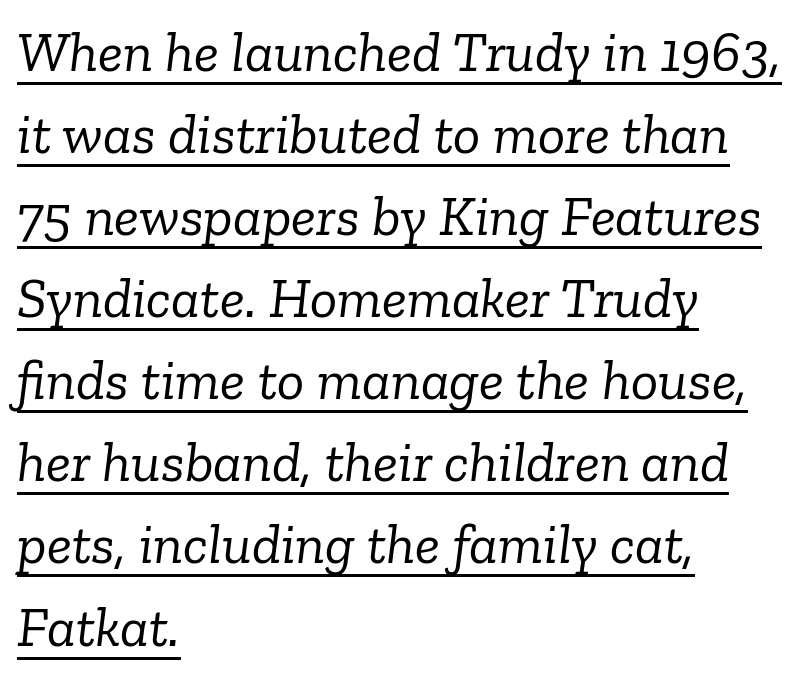
Varying glyph widths throughout — classic text-font behaviour. A typesetter would call this zero additional tracking. Compared with undecorated copy, this sample adds a rule below the words. Type style note: has serifs.
